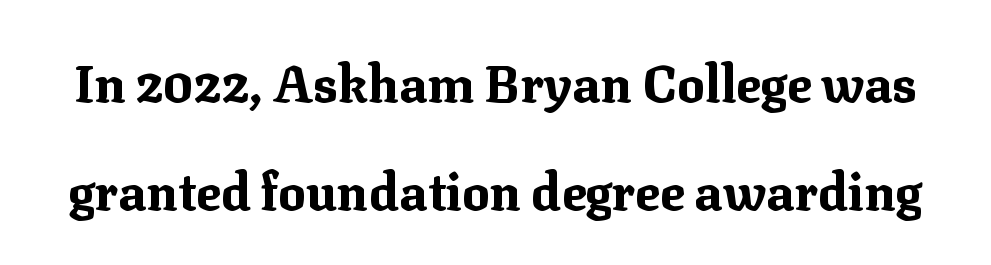
The image shows 51 px bold serif type, upright; set loose line spacing (2.11x), normal letter spacing, not underlined; medium stroke contrast and a medium x-height.
